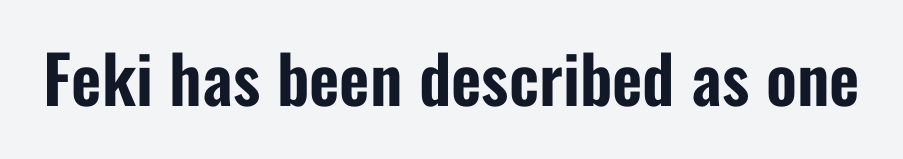
Observe the ordinary spacing: letters are neighbours, not strangers. The specimen omits any rule beneath the text block's lines. This is roman type, the default non-slanted kind. Varying glyph widths throughout — classic text-font behaviour. Nope, no serifs anywhere on these letters.
